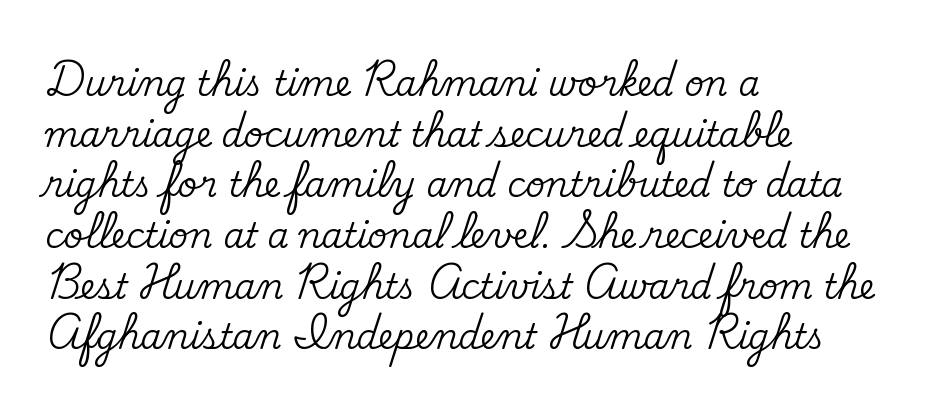
{"width": "normal", "stroke_contrast": "medium", "x_height": "small", "monospaced": "no", "underline": "no", "align": "left", "line_spacing": "normal", "line_spacing_ratio": 1.49, "letter_spacing": "normal", "letter_spacing_em": 0.0, "glyph_px": 34}
